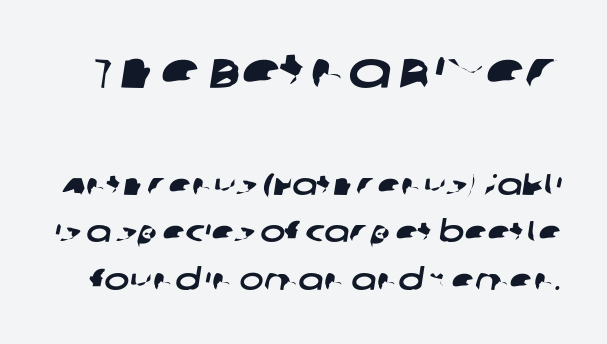
Q: Is the typeface a serif or a sans-serif typeface? A: Sans-serif.
Q: Is the text underlined? A: No.
Q: Is the spacing between letters normal or unusually wide? A: Normal.
Q: Is the spacing between lines tight, normal or loose? A: Normal.
Q: Which block of text is set in a larger size, the first (top) or the second (bottom)? A: The first (top) one.
Q: Width (condensed, normal, or wide)? A: Wide.
Q: Stroke contrast? A: Low.
Q: x-height? A: Large.
Q: Monospaced? A: No.
